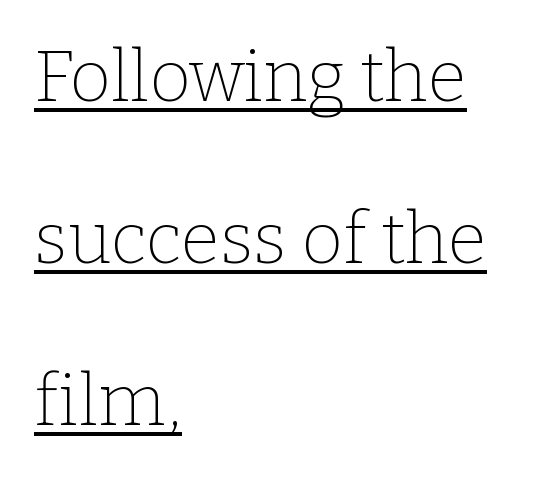
{"serif": "yes", "italic": "no", "bold": "no", "weight": "thin", "width": "normal", "stroke_contrast": "low", "x_height": "medium", "monospaced": "no", "underline": "yes", "align": "left", "line_spacing": "loose", "line_spacing_ratio": 2.28, "letter_spacing": "normal", "letter_spacing_em": 0.0, "glyph_px": 71}
